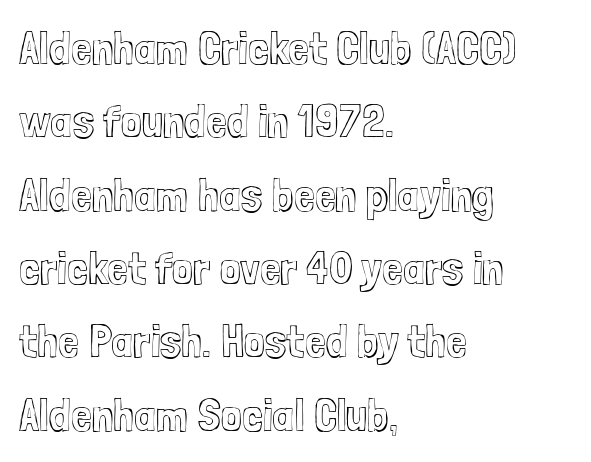
Q: Is the text italic (slanted)? A: No, it is upright.
Q: Is the text underlined? A: No.
Q: How is the paragraph aligned? A: Left-aligned.
Q: Is the spacing between letters normal or unusually wide? A: Normal.
Q: Is the spacing between lines tight, normal or loose? A: Normal.
Q: Width (condensed, normal, or wide)? A: Condensed.
Q: x-height? A: Medium.
Q: Monospaced? A: No.
